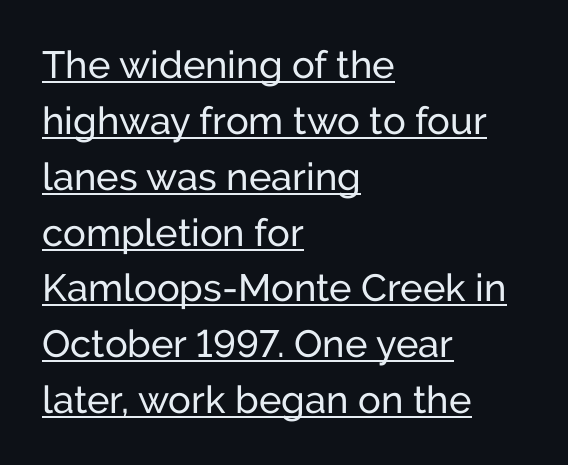
The image shows 38 px regular-weight sans-serif type, upright; set left-aligned, normal line spacing (1.47x), normal letter spacing, underlined; low stroke contrast and a medium x-height.
